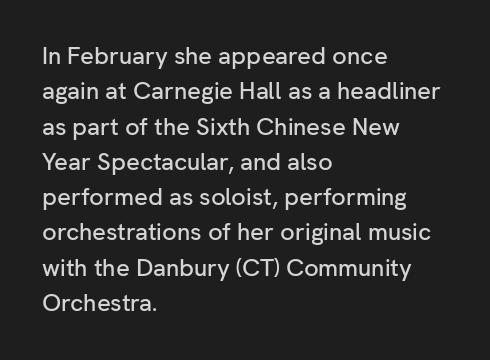
The image shows 24 px text type, upright; set left-aligned, normal line spacing (1.47x), normal letter spacing, not underlined.
